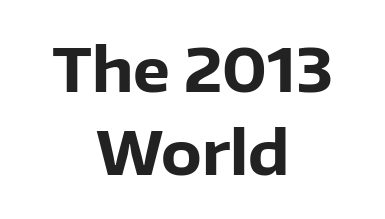
{"serif": "no", "italic": "no", "bold": "yes", "weight": "heavy", "width": "normal", "stroke_contrast": "low", "x_height": "medium", "monospaced": "no", "underline": "no", "align": "center", "line_spacing": "normal", "line_spacing_ratio": 1.4, "letter_spacing": "normal", "letter_spacing_em": 0.0, "glyph_px": 59}
